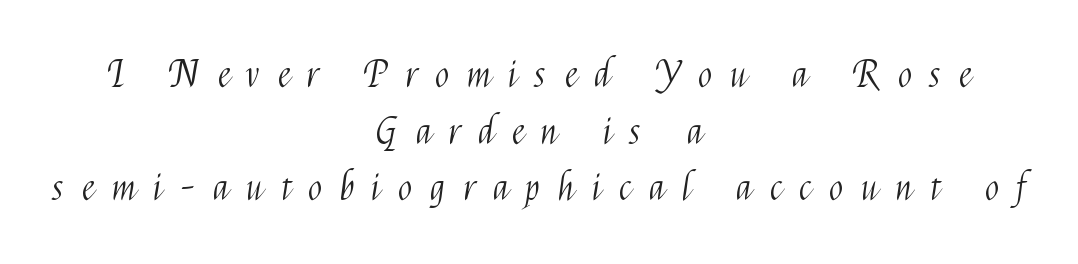
Q: Is the text bold? A: No.
Q: Is the text italic (slanted)? A: Yes.
Q: Is the typeface a serif or a sans-serif typeface? A: Sans-serif.
Q: Is the text underlined? A: No.
Q: How is the paragraph aligned? A: Centered.
Q: Is the spacing between letters normal or unusually wide? A: Unusually wide.
Q: Is the spacing between lines tight, normal or loose? A: Normal.
Q: Width (condensed, normal, or wide)? A: Condensed.
Q: Stroke contrast? A: Medium.
Q: x-height? A: Medium.
Q: Monospaced? A: No.
